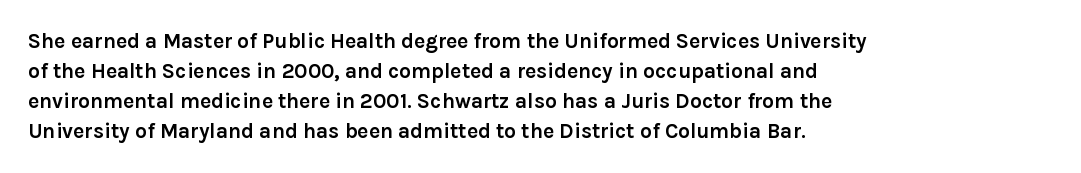
The font's upright variant was chosen for this text. These lines keep a tight, regular rhythm from letter to letter. Notice how thick the strokes are: this is what a full bold looks like. These lines sit exactly where default settings would place them.
